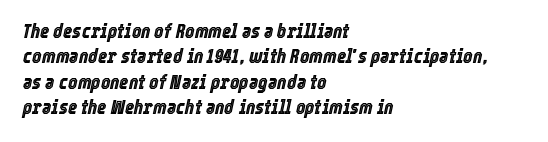
The image shows 20 px text type, italic (leaning right); set left-aligned, normal line spacing (1.27x), normal letter spacing, not underlined.
